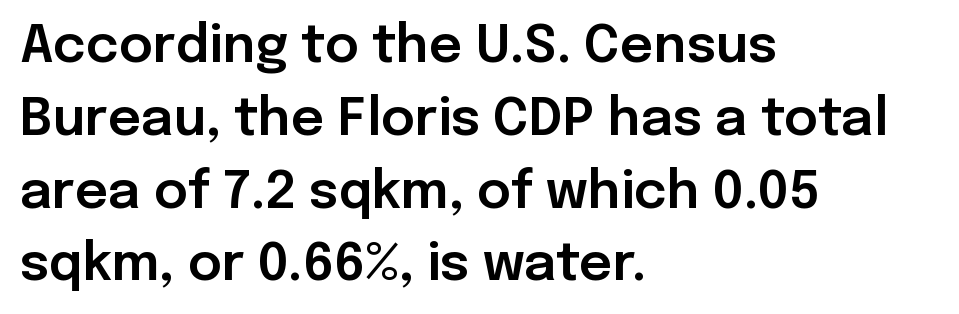
Q: Is the text italic (slanted)? A: No, it is upright.
Q: Is the typeface a serif or a sans-serif typeface? A: Sans-serif.
Q: Is the text underlined? A: No.
Q: How is the paragraph aligned? A: Left-aligned.
Q: Is the spacing between letters normal or unusually wide? A: Normal.
Q: Is the spacing between lines tight, normal or loose? A: Normal.
Q: Width (condensed, normal, or wide)? A: Normal.
Q: Stroke contrast? A: Low.
Q: x-height? A: Medium.
Q: Monospaced? A: No.
